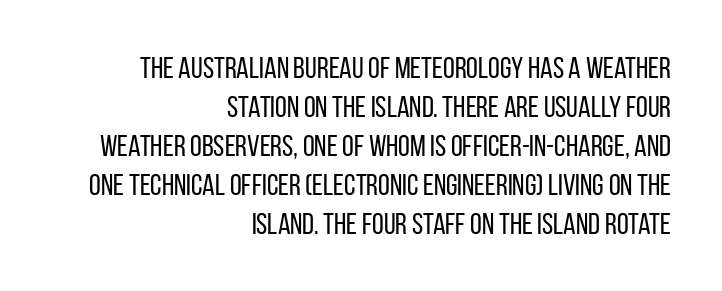
{"serif": "no", "italic": "no", "bold": "no", "weight": "regular", "width": "condensed", "stroke_contrast": "low", "x_height": "large", "monospaced": "no", "underline": "no", "align": "right", "line_spacing": "normal", "line_spacing_ratio": 1.3, "letter_spacing": "normal", "letter_spacing_em": 0.0, "glyph_px": 30}
